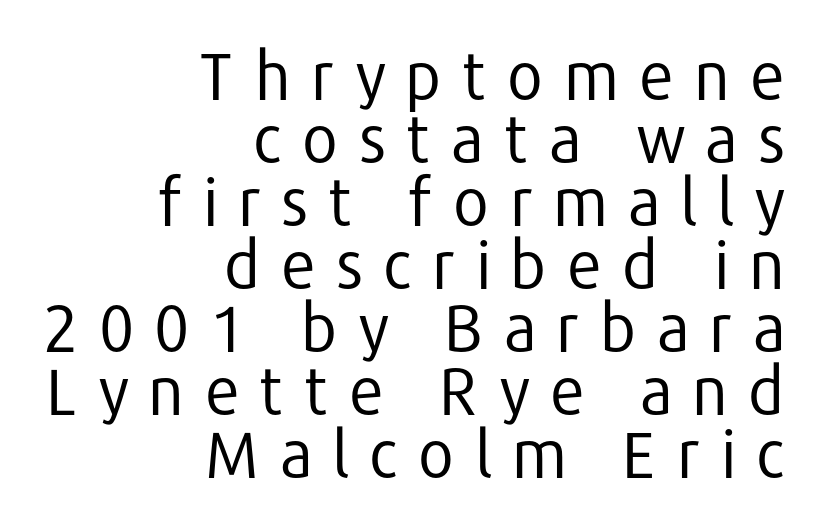
{"serif": "no", "italic": "no", "bold": "no", "weight": "regular", "width": "normal", "stroke_contrast": "low", "x_height": "medium", "monospaced": "no", "underline": "no", "align": "right", "line_spacing": "tight", "line_spacing_ratio": 0.97, "letter_spacing": "wide", "letter_spacing_em": 0.29, "glyph_px": 65}
